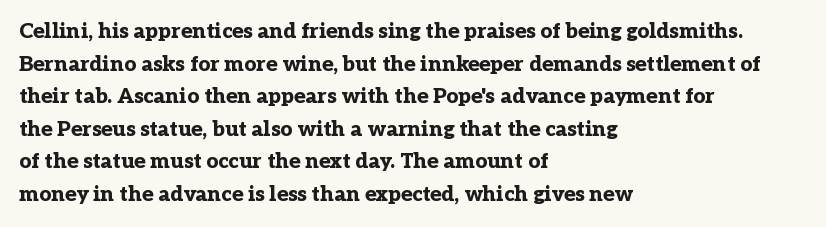
{"italic": "no", "bold": "yes", "underline": "no", "align": "left", "line_spacing": "normal", "line_spacing_ratio": 1.55, "letter_spacing": "normal", "letter_spacing_em": 0.0, "glyph_px": 21}
